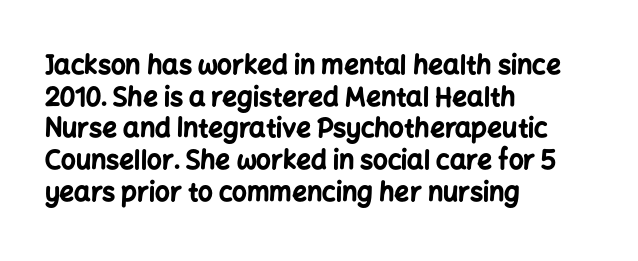
{"italic": "no", "bold": "yes", "underline": "no", "align": "left", "line_spacing_ratio": 1.22, "letter_spacing": "normal", "letter_spacing_em": 0.0, "glyph_px": 26}
